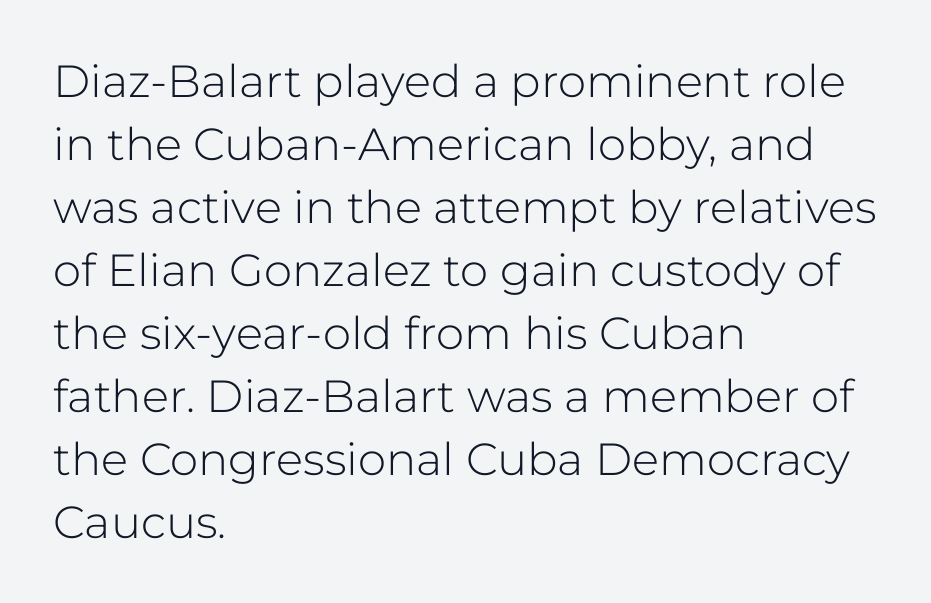
The image shows 45 px light sans-serif type, upright; set left-aligned, normal line spacing (1.4x), normal letter spacing, not underlined; low stroke contrast and a medium x-height.
